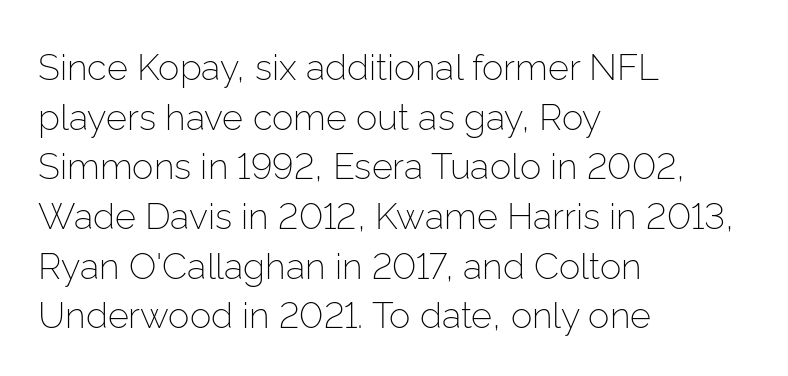
Q: Is the text bold? A: No.
Q: Is the text italic (slanted)? A: No, it is upright.
Q: Is the typeface a serif or a sans-serif typeface? A: Sans-serif.
Q: Is the text underlined? A: No.
Q: How is the paragraph aligned? A: Left-aligned.
Q: Is the spacing between letters normal or unusually wide? A: Normal.
Q: Is the spacing between lines tight, normal or loose? A: Normal.
Q: Width (condensed, normal, or wide)? A: Normal.
Q: Stroke contrast? A: Low.
Q: x-height? A: Medium.
Q: Monospaced? A: No.
